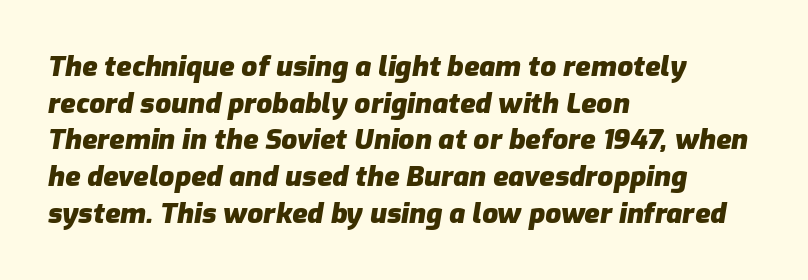
Glance below the letters and you will spot only blank space. Each letter keeps its own natural width here, so spacing adapts to shape. Looking at the ascenders, they clearly lean. Does the weight exceed regular? Yes, all the way to bold. Evenly set lines give the paragraph a standard silhouette. How are the letters spaced? Ordinarily, with no added tracking.
